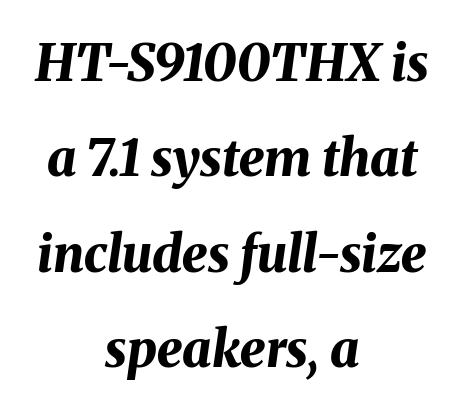
Q: Is the text bold? A: Yes.
Q: Is the text italic (slanted)? A: Yes, it leans right by about 8 degrees.
Q: Is the text underlined? A: No.
Q: How is the paragraph aligned? A: Centered.
Q: Is the spacing between letters normal or unusually wide? A: Normal.
Q: Width (condensed, normal, or wide)? A: Normal.
Q: Stroke contrast? A: Medium.
Q: x-height? A: Medium.
Q: Monospaced? A: No.
